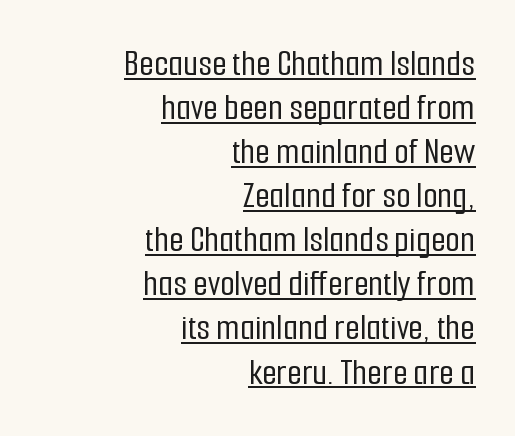
Q: Is the text italic (slanted)? A: No, it is upright.
Q: Is the typeface a serif or a sans-serif typeface? A: Sans-serif.
Q: Is the text underlined? A: Yes.
Q: How is the paragraph aligned? A: Right-aligned.
Q: Is the spacing between letters normal or unusually wide? A: Normal.
Q: Width (condensed, normal, or wide)? A: Condensed.
Q: Stroke contrast? A: Low.
Q: x-height? A: Medium.
Q: Monospaced? A: No.
